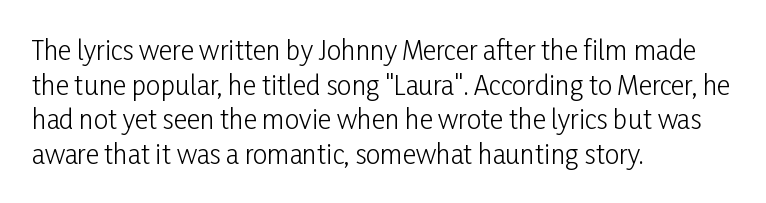
No chunkiness to these letters — they're not bold. A classic flush-left, rag-right setting is used for this passage. One glance says typical: line gaps are just what's usual. The letters sit at their default tracking, neither squeezed nor spread.
